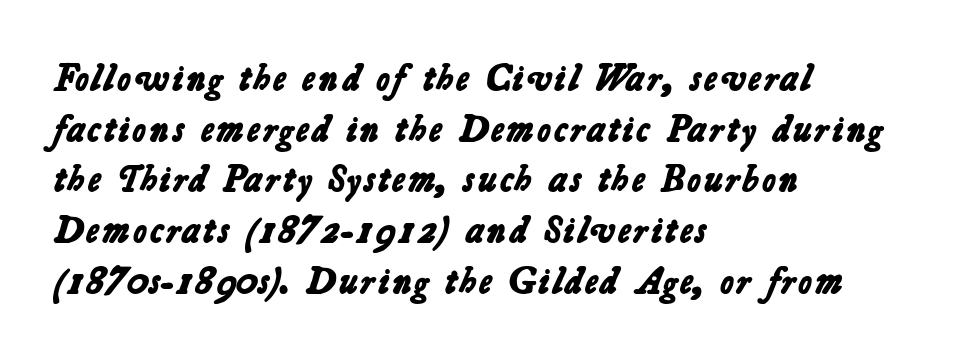
The image shows 37 px bold sans-serif type; set left-aligned, normal line spacing (1.37x), normal letter spacing, not underlined; low stroke contrast and a medium x-height.
